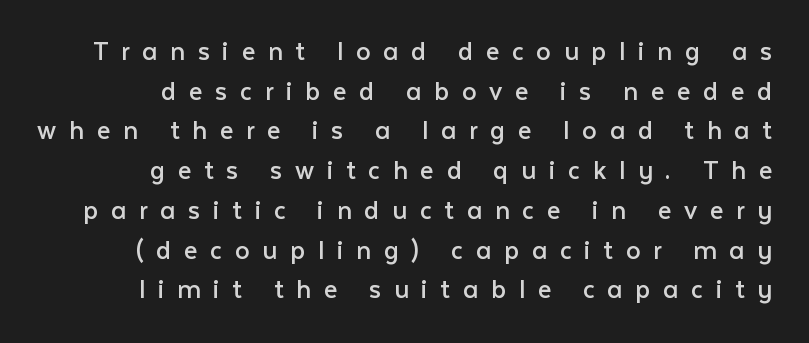
{"serif": "no", "italic": "no", "bold": "no", "weight": "regular", "width": "normal", "stroke_contrast": "low", "x_height": "medium", "monospaced": "no", "underline": "no", "align": "right", "line_spacing": "normal", "line_spacing_ratio": 1.37, "letter_spacing": "wide", "letter_spacing_em": 0.44, "glyph_px": 29}
